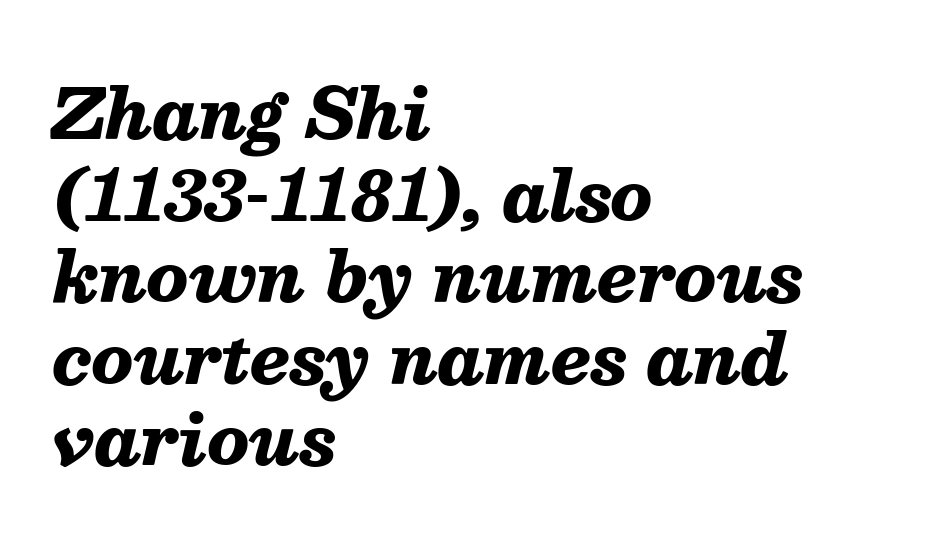
The image shows 68 px heavy type, italic (leaning right); set left-aligned, line spacing 1.2x, normal letter spacing, not underlined; medium stroke contrast and a medium x-height.
